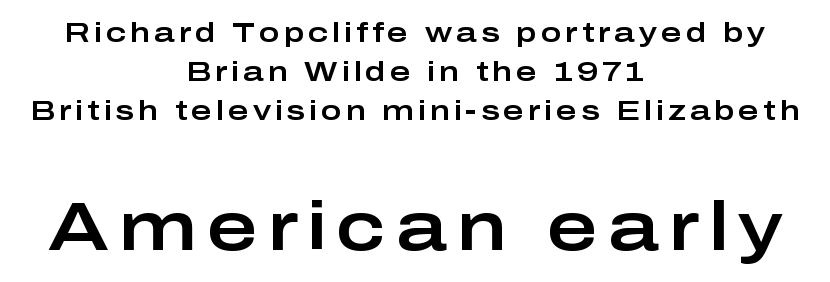
Q: Is the text italic (slanted)? A: No, it is upright.
Q: Is the typeface a serif or a sans-serif typeface? A: Sans-serif.
Q: Is the text underlined? A: No.
Q: How is the paragraph aligned? A: Centered.
Q: Is the spacing between lines tight, normal or loose? A: Normal.
Q: Which block of text is set in a larger size, the first (top) or the second (bottom)? A: The second (bottom) one.
Q: Width (condensed, normal, or wide)? A: Wide.
Q: Stroke contrast? A: Low.
Q: x-height? A: Medium.
Q: Monospaced? A: No.
